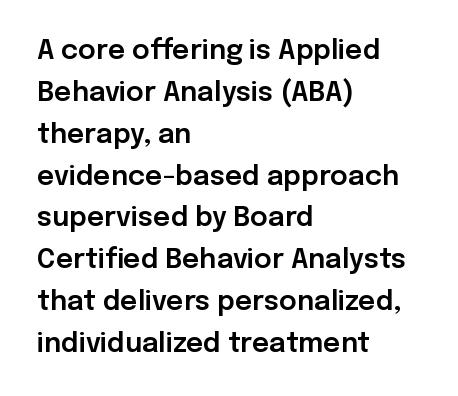
Decoration check: the copy has no underline. You can tell it's not italic because the verticals are truly vertical. Is the letter spacing exaggerated? No — it looks like the ordinary default. A classic flush-left, rag-right setting is used for this passage. Baseline-to-baseline distance is the conventional proportion of letter height.
